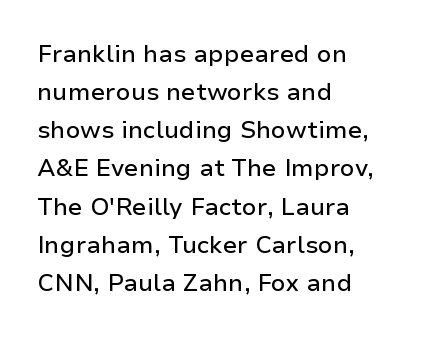
Q: Is the text italic (slanted)? A: No, it is upright.
Q: Is the text underlined? A: No.
Q: How is the paragraph aligned? A: Left-aligned.
Q: Is the spacing between letters normal or unusually wide? A: Normal.
Q: Is the spacing between lines tight, normal or loose? A: Normal.
